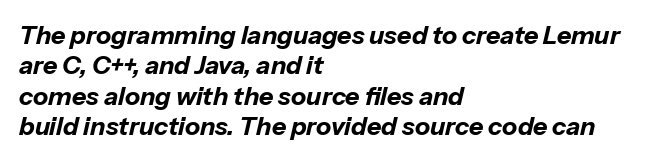
{"italic": "yes", "lean": "right", "slant_degrees": 13, "bold": "yes", "underline": "no", "align": "left", "line_spacing_ratio": 1.22, "letter_spacing": "normal", "letter_spacing_em": 0.0, "glyph_px": 25}
